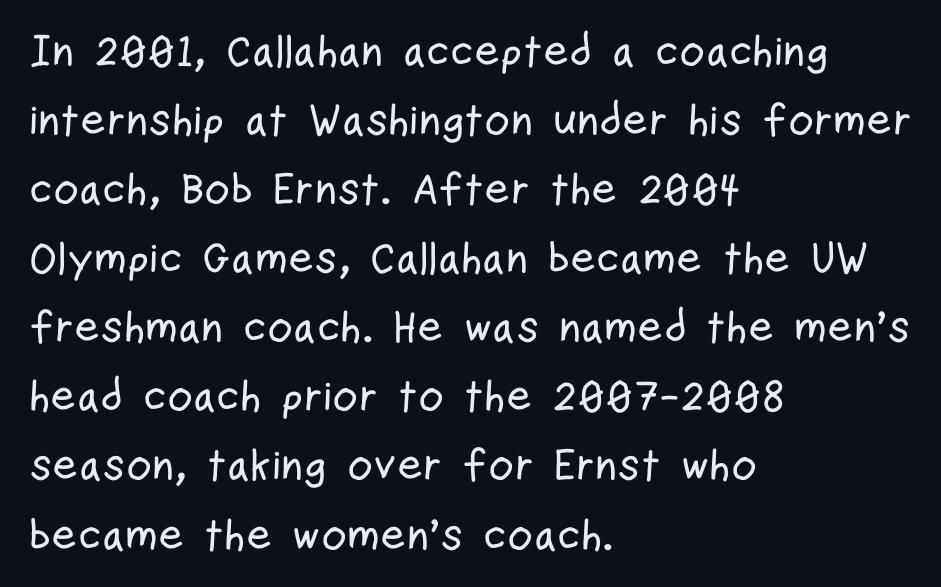
Q: Is the text italic (slanted)? A: No, it is upright.
Q: Is the typeface a serif or a sans-serif typeface? A: Sans-serif.
Q: Is the text underlined? A: No.
Q: How is the paragraph aligned? A: Left-aligned.
Q: Is the spacing between letters normal or unusually wide? A: Normal.
Q: Is the spacing between lines tight, normal or loose? A: Normal.
Q: Width (condensed, normal, or wide)? A: Condensed.
Q: Stroke contrast? A: Low.
Q: x-height? A: Medium.
Q: Monospaced? A: No.
